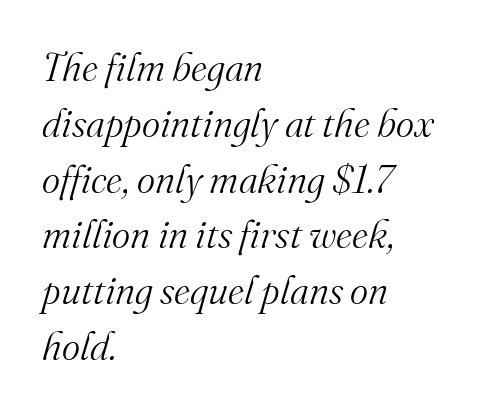
Q: Is the text bold? A: No.
Q: Is the text italic (slanted)? A: Yes, it leans right by about 16 degrees.
Q: Is the typeface a serif or a sans-serif typeface? A: Serif.
Q: Is the text underlined? A: No.
Q: How is the paragraph aligned? A: Left-aligned.
Q: Is the spacing between letters normal or unusually wide? A: Normal.
Q: Is the spacing between lines tight, normal or loose? A: Normal.
Q: Width (condensed, normal, or wide)? A: Normal.
Q: Stroke contrast? A: Medium.
Q: x-height? A: Small.
Q: Monospaced? A: No.
